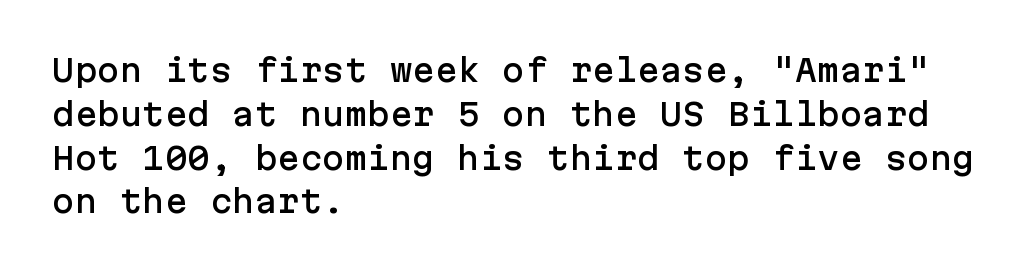
The passage shown is not underscored anywhere. One-word summary of the alignment: left. The lettering stays uniformly vertical, giving the passage a roman look. Grotesque or geometric, the face here clearly has no serifs.
